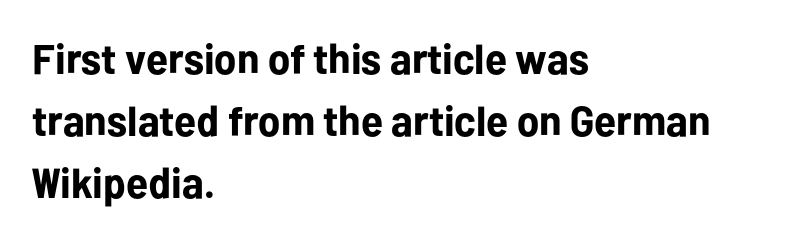
The image shows 42 px bold sans-serif type, upright; set left-aligned, normal line spacing (1.48x), normal letter spacing, not underlined; low stroke contrast and a medium x-height.
